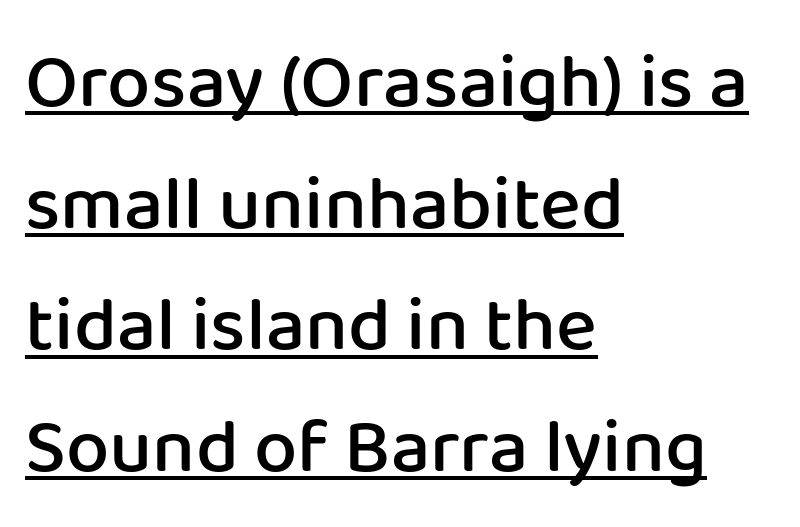
The image shows 77 px semibold sans-serif type, upright; set left-aligned, normal line spacing (1.58x), normal letter spacing, underlined; low stroke contrast and a medium x-height.
